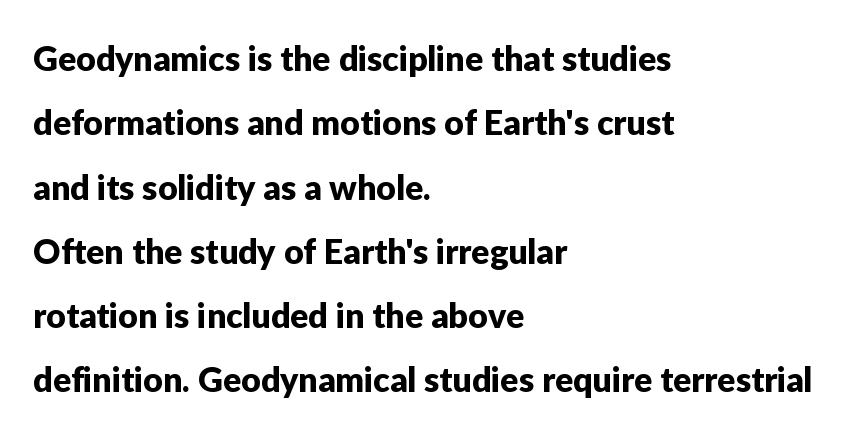
Q: Is the text italic (slanted)? A: No, it is upright.
Q: Is the typeface a serif or a sans-serif typeface? A: Sans-serif.
Q: Is the text underlined? A: No.
Q: How is the paragraph aligned? A: Left-aligned.
Q: Is the spacing between letters normal or unusually wide? A: Normal.
Q: Width (condensed, normal, or wide)? A: Normal.
Q: Stroke contrast? A: Low.
Q: x-height? A: Medium.
Q: Monospaced? A: No.
